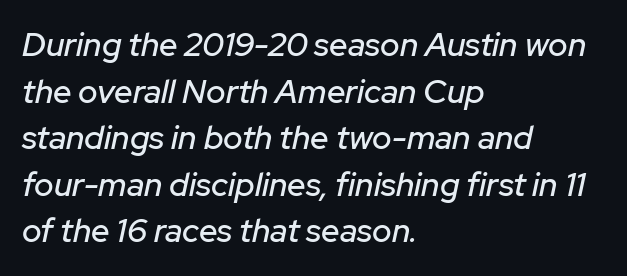
{"italic": "yes", "lean": "right", "slant_degrees": 12, "width": "normal", "stroke_contrast": "low", "x_height": "medium", "monospaced": "no", "underline": "no", "align": "left", "line_spacing": "normal", "line_spacing_ratio": 1.41, "letter_spacing": "normal", "letter_spacing_em": 0.0, "glyph_px": 33}
